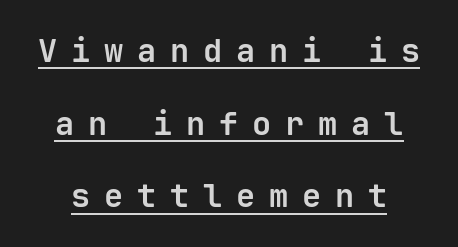
The image shows 32 px bold sans-serif type, upright, monospaced; set loose line spacing (2.27x), unusually wide letter spacing (+0.43 em), underlined; low stroke contrast and a medium x-height.
